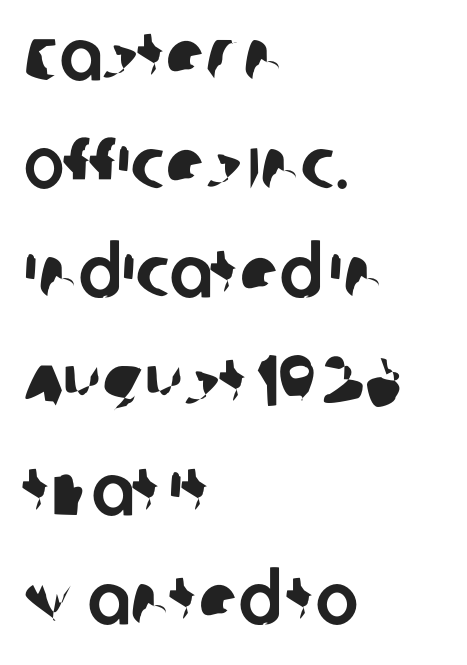
The image shows 72 px sans-serif type; set left-aligned, normal line spacing (1.51x), normal letter spacing, not underlined; low stroke contrast and a large x-height.
